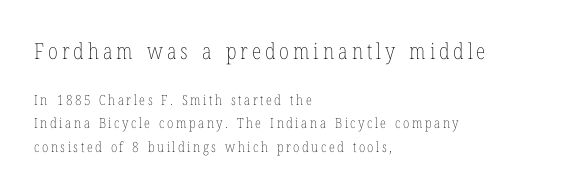
{"italic": "no", "bold": "no", "underline": "no", "align": "left", "line_spacing": "normal", "line_spacing_ratio": 1.69, "larger_block": "first", "size_ratio": 1.57, "glyph_px": 22}
